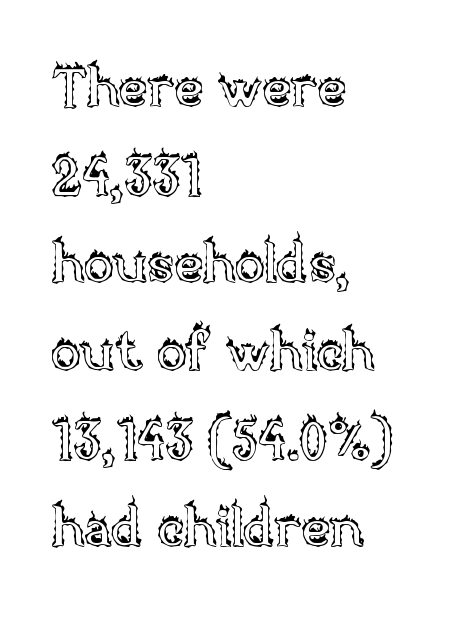
Q: Is the text italic (slanted)? A: No, it is upright.
Q: Is the text underlined? A: No.
Q: How is the paragraph aligned? A: Left-aligned.
Q: Is the spacing between letters normal or unusually wide? A: Normal.
Q: Is the spacing between lines tight, normal or loose? A: Normal.
Q: Width (condensed, normal, or wide)? A: Normal.
Q: x-height? A: Large.
Q: Monospaced? A: No.
